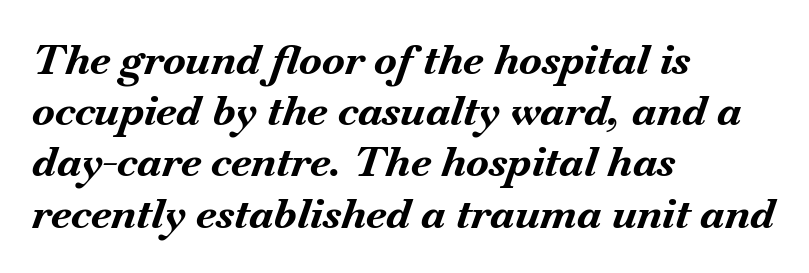
Q: Is the text bold? A: Yes.
Q: Is the text italic (slanted)? A: Yes, it leans right by about 18 degrees.
Q: Is the text underlined? A: No.
Q: How is the paragraph aligned? A: Left-aligned.
Q: Is the spacing between letters normal or unusually wide? A: Normal.
Q: Width (condensed, normal, or wide)? A: Normal.
Q: Stroke contrast? A: Medium.
Q: x-height? A: Small.
Q: Monospaced? A: No.
